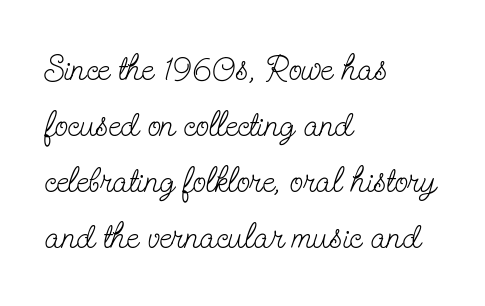
Q: Is the text bold? A: No.
Q: Is the text italic (slanted)? A: Yes.
Q: Is the typeface a serif or a sans-serif typeface? A: Serif.
Q: Is the text underlined? A: No.
Q: How is the paragraph aligned? A: Left-aligned.
Q: Is the spacing between letters normal or unusually wide? A: Normal.
Q: Is the spacing between lines tight, normal or loose? A: Normal.
Q: Width (condensed, normal, or wide)? A: Condensed.
Q: Stroke contrast? A: Low.
Q: x-height? A: Small.
Q: Monospaced? A: No.
